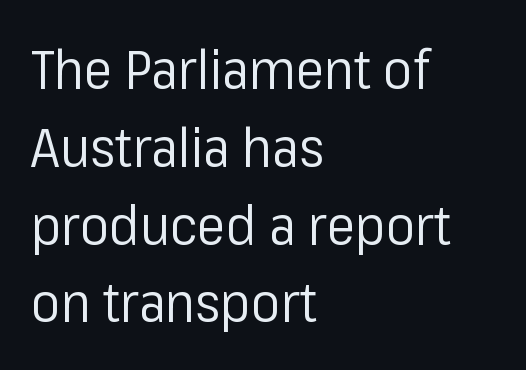
{"serif": "no", "italic": "no", "bold": "no", "weight": "regular", "width": "normal", "stroke_contrast": "low", "x_height": "medium", "monospaced": "no", "underline": "no", "align": "left", "line_spacing": "normal", "line_spacing_ratio": 1.44, "letter_spacing": "normal", "letter_spacing_em": 0.0, "glyph_px": 54}
